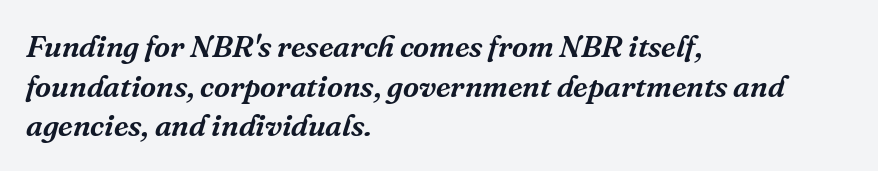
This sample is left-justified, so line endings fall wherever the words run out. This sample uses an oblique cut, with every glyph tilted off the vertical. Nobody touched the tracking dial on this one. The leading is moderate, giving the passage an even texture. Honestly, there is no underline to notice here at all. Letterform terminals end in serifs throughout the passage.
